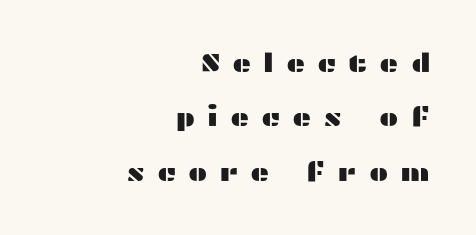
The image shows 26 px text type, upright; set right-aligned, loose line spacing (2.09x), unusually wide letter spacing (+0.45 em), not underlined.
